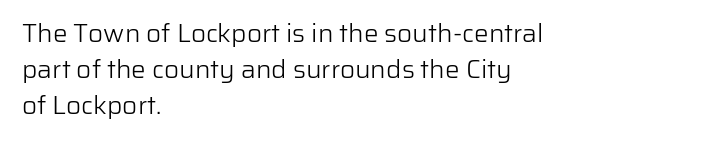
Teacher's note: observe the even left margin — that is flush-left alignment. Students, note that the glyphs here touch the page at normal intervals. Do the letters lean? They stand straight. Descenders hang freely into open space. Stem width sits at or under what a default text font uses.
